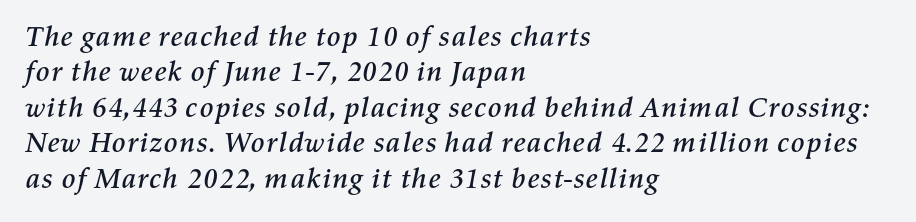
The image shows 29 px text type, italic (leaning right); set left-aligned, line spacing 1.22x, normal letter spacing, not underlined; medium stroke contrast and a medium x-height.
